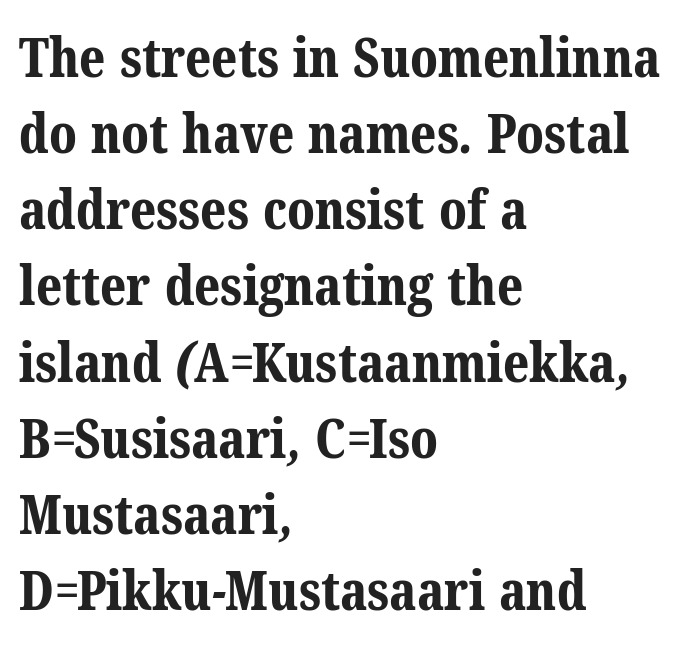
The type is set solid horizontally, with unmodified tracking. Unlike a clean sans, this face finishes its strokes with serifs. Horizontally, the lines are justified to the leading edge only. No word sits above an underline. Think of a printed novel: that variable character pitch is what you see here. If you measured baseline to baseline, you'd find a middling distance.
